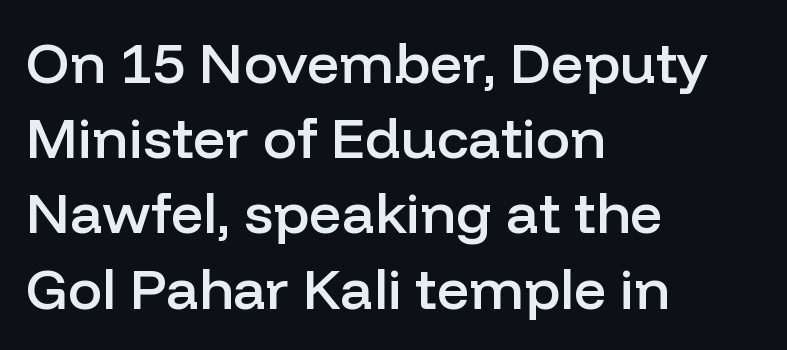
Grotesque or geometric, the face here clearly has no serifs. Each word holds together tightly as a unit, with standard inter-letter gaps. Do the characters align in a grid? No, the font is proportional. What weight is shown? A semibold, between regular and bold. Check the space under the baseline: it is left empty.
